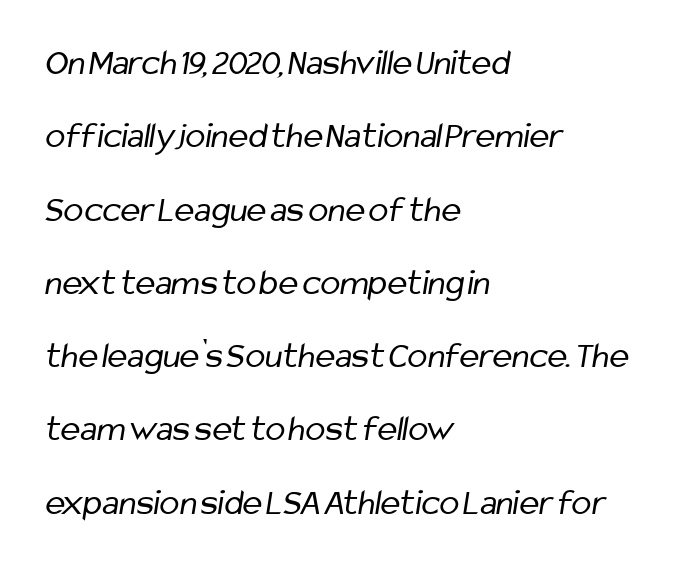
Q: Is the text bold? A: No.
Q: Is the typeface a serif or a sans-serif typeface? A: Sans-serif.
Q: Is the text underlined? A: No.
Q: How is the paragraph aligned? A: Left-aligned.
Q: Is the spacing between letters normal or unusually wide? A: Normal.
Q: Is the spacing between lines tight, normal or loose? A: Loose.
Q: Width (condensed, normal, or wide)? A: Condensed.
Q: Stroke contrast? A: Low.
Q: x-height? A: Medium.
Q: Monospaced? A: No.
